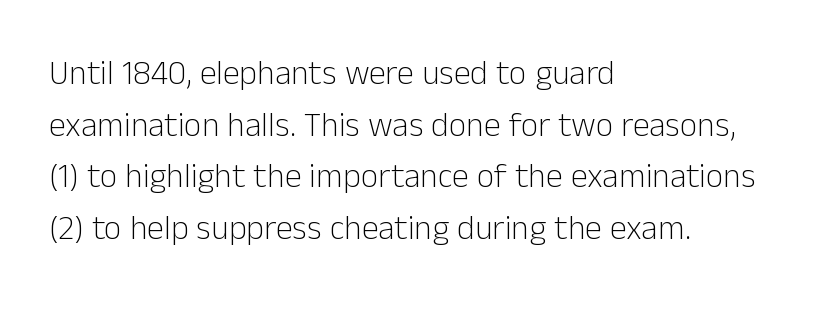
The image shows 34 px light sans-serif type, upright; set left-aligned, normal line spacing (1.52x), normal letter spacing, not underlined; low stroke contrast and a medium x-height.
